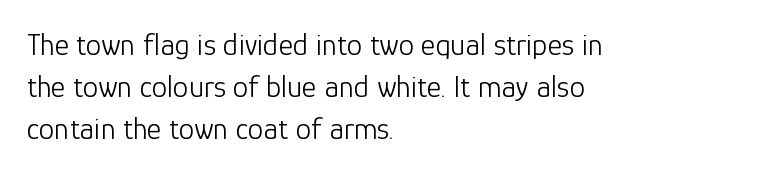
A typesetter would label this face a sans. A typesetter would call this zero additional tracking. The rendering uses natural spacing where letterforms have individual widths. These glyphs show unthickened strokes, regular width or finer. The leading is moderate, giving the passage an even texture.
